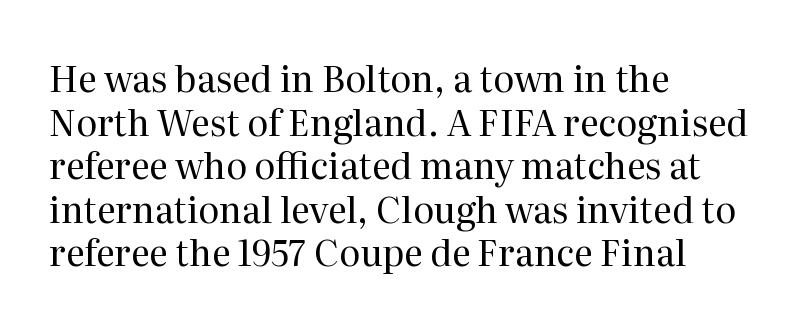
The image shows 36 px regular-weight serif type, upright; set left-aligned, line spacing 1.21x, normal letter spacing, not underlined; medium stroke contrast and a medium x-height.
